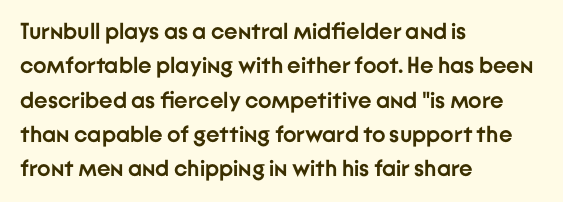
The image shows 23 px bold type, upright; set left-aligned, normal line spacing (1.49x), normal letter spacing, not underlined.
